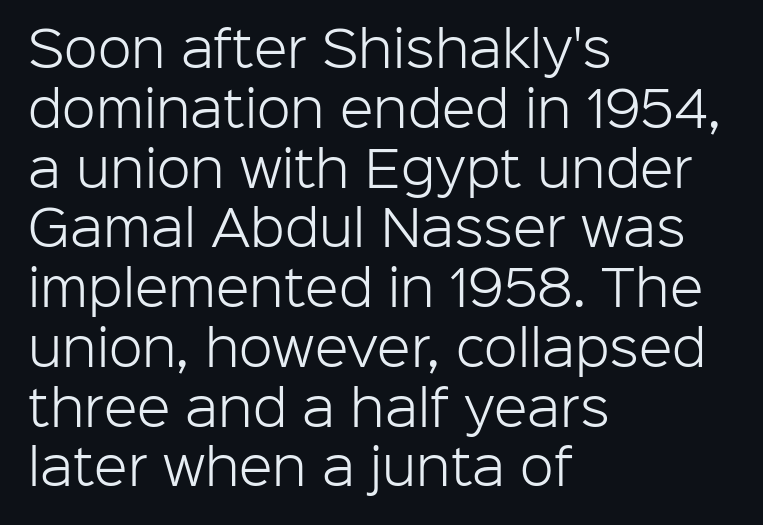
The image shows 49 px light sans-serif type, upright; set left-aligned, line spacing 1.22x, normal letter spacing, not underlined; low stroke contrast and a medium x-height.
